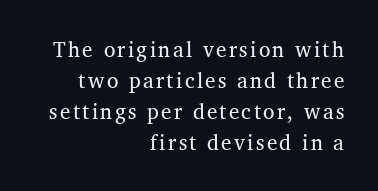
The typesetter chose a ragged-left arrangement here. Any mark beneath the type? The region is blank. Bold? No — there's no thickening of the strokes. Regarding leading, the lines here are spaced in the standard way. The font's upright variant was chosen for this text.
